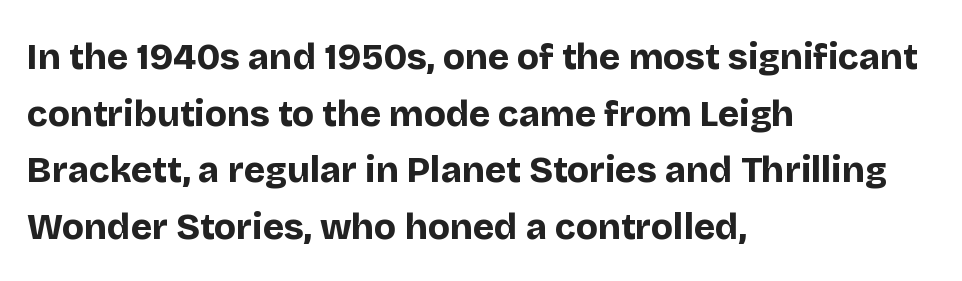
Each letter keeps its own natural width here, so spacing adapts to shape. Are there feet on the stems? There aren't — it's a sans. The line texture is even and compact thanks to regular tracking. One-word summary of the alignment: left.
